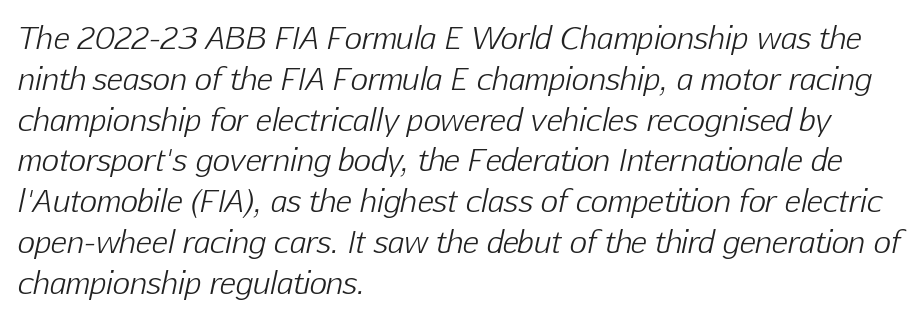
The image shows 30 px light type, italic (leaning right); set left-aligned, normal line spacing (1.36x), normal letter spacing, not underlined; low stroke contrast and a medium x-height.
